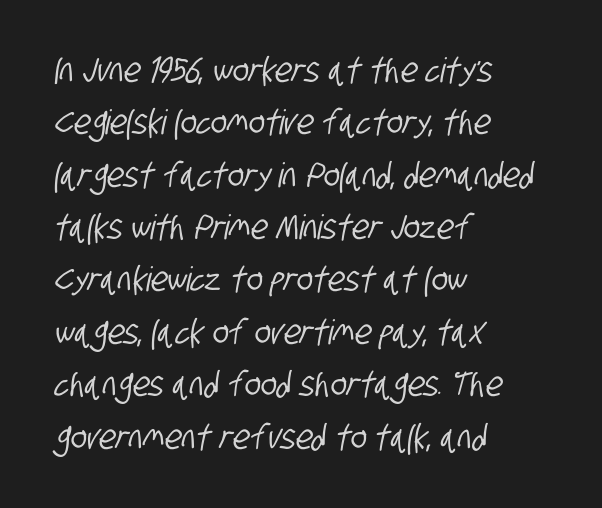
The image shows 34 px condensed sans-serif type; set left-aligned, normal line spacing (1.54x), normal letter spacing, not underlined; low stroke contrast and a large x-height.
